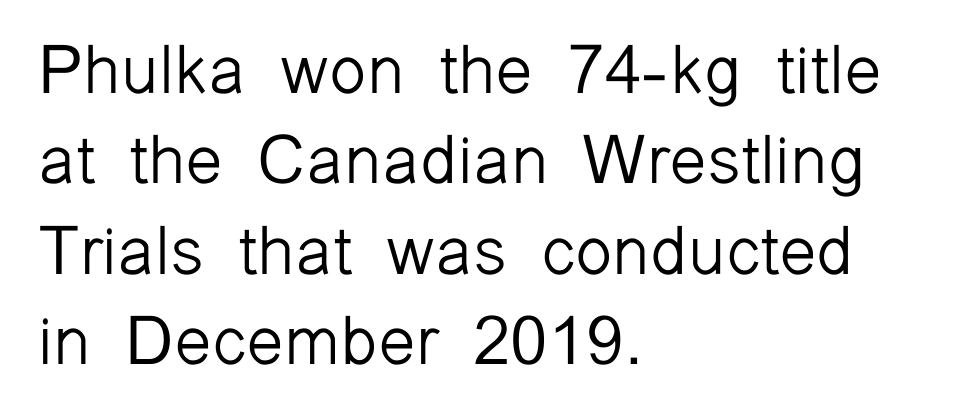
Q: Is the text bold? A: No.
Q: Is the text italic (slanted)? A: No, it is upright.
Q: Is the typeface a serif or a sans-serif typeface? A: Sans-serif.
Q: Is the text underlined? A: No.
Q: How is the paragraph aligned? A: Left-aligned.
Q: Is the spacing between letters normal or unusually wide? A: Normal.
Q: Is the spacing between lines tight, normal or loose? A: Normal.
Q: Width (condensed, normal, or wide)? A: Normal.
Q: Stroke contrast? A: Low.
Q: x-height? A: Medium.
Q: Monospaced? A: No.
